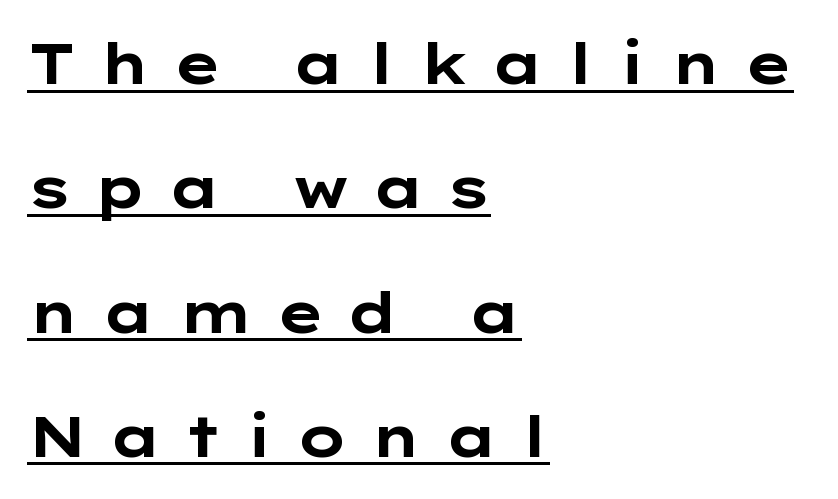
Characters follow at a spacing far wider than the type designer built in. This is underlined copy, the kind a proofreader might mark for attention. The lines are spread far apart with generous leading. Left-aligned paragraph, ragged on the right.
